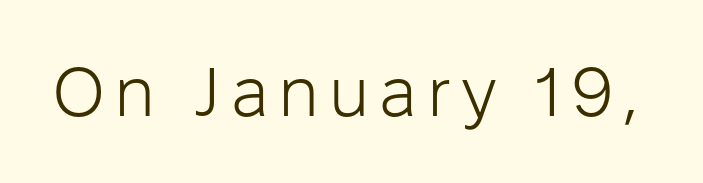
{"serif": "no", "italic": "no", "bold": "no", "weight": "light", "width": "normal", "stroke_contrast": "low", "x_height": "medium", "monospaced": "no", "underline": "no", "glyph_px": 69}
